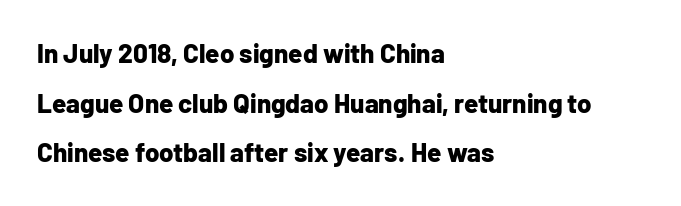
Q: Is the text bold? A: Yes.
Q: Is the text italic (slanted)? A: No, it is upright.
Q: Is the text underlined? A: No.
Q: How is the paragraph aligned? A: Left-aligned.
Q: Is the spacing between letters normal or unusually wide? A: Normal.
Q: Is the spacing between lines tight, normal or loose? A: Loose.
